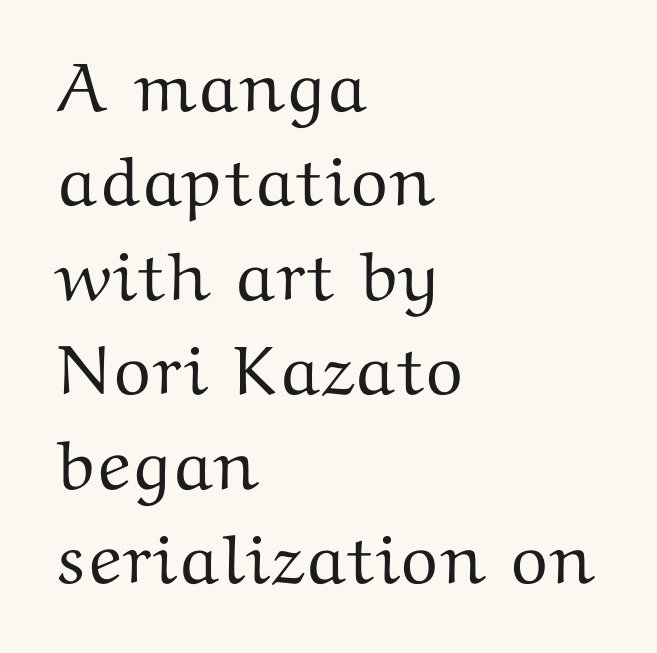
The image shows 70 px wide serif type, upright; set left-aligned, normal line spacing (1.35x), normal letter spacing, not underlined; medium stroke contrast and a medium x-height.
